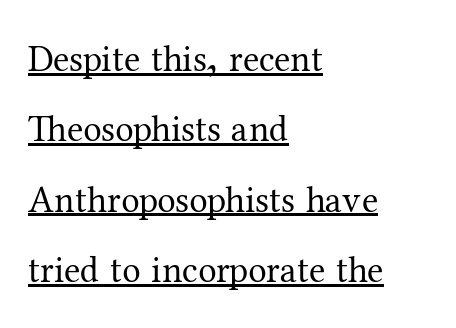
{"serif": "yes", "italic": "no", "bold": "no", "weight": "regular", "width": "normal", "stroke_contrast": "medium", "x_height": "medium", "monospaced": "no", "underline": "yes", "align": "left", "line_spacing": "loose", "line_spacing_ratio": 1.9, "letter_spacing": "normal", "letter_spacing_em": 0.0, "glyph_px": 37}
